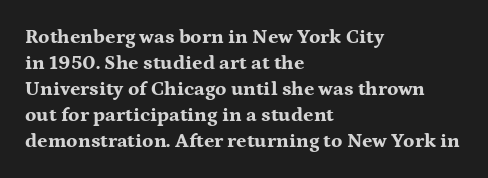
{"italic": "no", "bold": "yes", "underline": "no", "align": "left", "line_spacing": "normal", "line_spacing_ratio": 1.3, "letter_spacing": "normal", "letter_spacing_em": 0.0, "glyph_px": 20}
